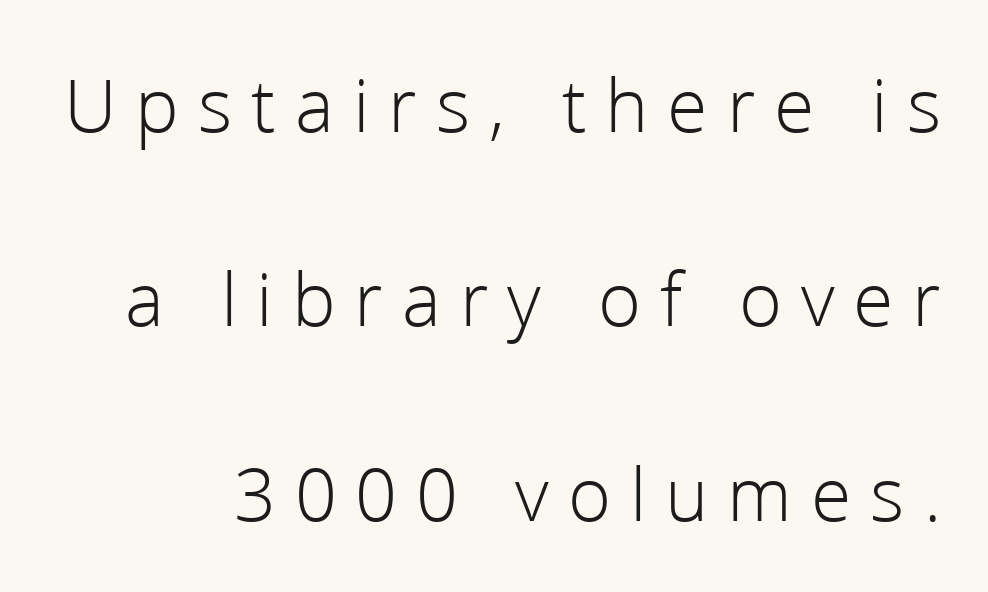
Q: Is the text bold? A: No.
Q: Is the text italic (slanted)? A: No, it is upright.
Q: Is the typeface a serif or a sans-serif typeface? A: Sans-serif.
Q: Is the text underlined? A: No.
Q: Is the spacing between letters normal or unusually wide? A: Unusually wide.
Q: Is the spacing between lines tight, normal or loose? A: Loose.
Q: Width (condensed, normal, or wide)? A: Normal.
Q: Stroke contrast? A: Low.
Q: x-height? A: Medium.
Q: Monospaced? A: No.
